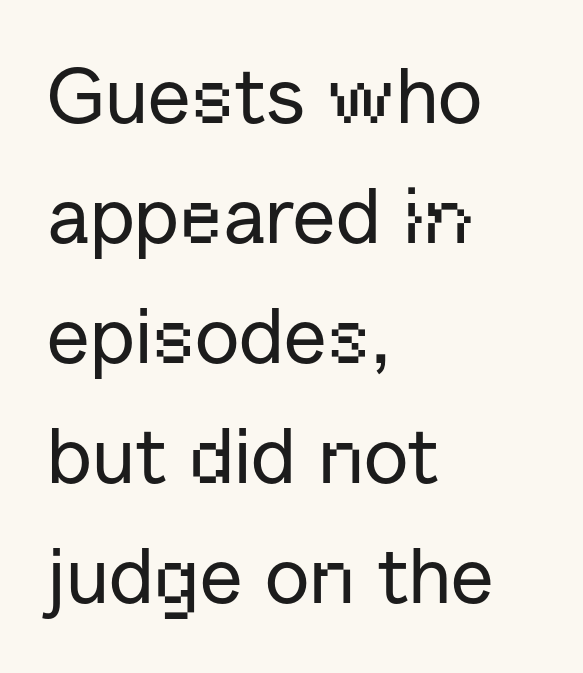
The image shows 78 px sans-serif type, upright; set left-aligned, normal line spacing (1.54x), normal letter spacing, not underlined; low stroke contrast and a medium x-height.
